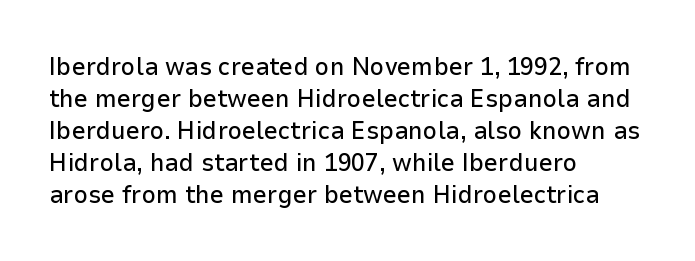
{"italic": "no", "underline": "no", "align": "left", "line_spacing": "normal", "line_spacing_ratio": 1.28, "letter_spacing": "normal", "letter_spacing_em": 0.0, "glyph_px": 25}
